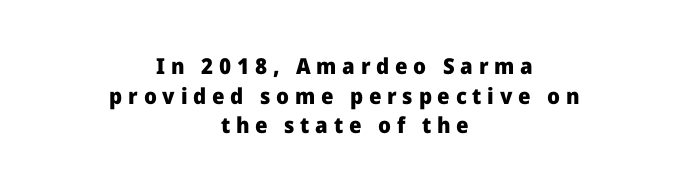
Rendered with straight, roman letterforms. Look at the tracking — it's clearly loosened, letters drifting apart. The space directly below the letters is spotless. The glyphs have the mass of a bold cut. In CSS terms this would be text-align: center. Does the leading feel generous? No, just average.
